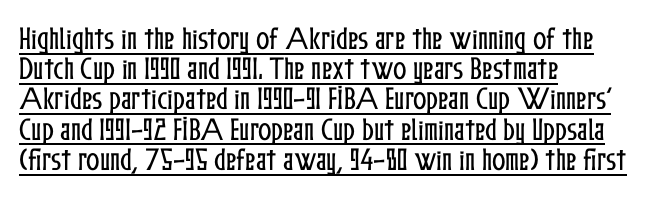
The image shows 25 px text type, upright; set left-aligned, line spacing 1.21x, normal letter spacing, underlined.
